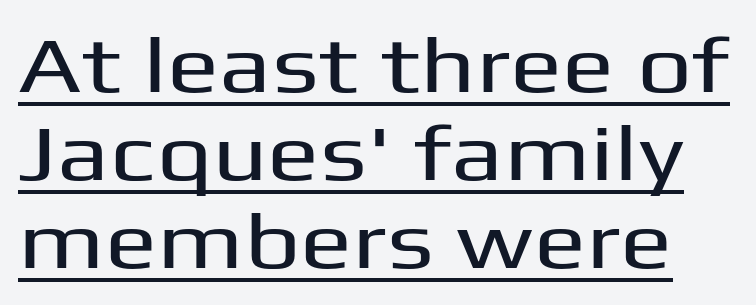
Q: Is the text italic (slanted)? A: No, it is upright.
Q: Is the typeface a serif or a sans-serif typeface? A: Sans-serif.
Q: Is the text underlined? A: Yes.
Q: Is the spacing between letters normal or unusually wide? A: Normal.
Q: Is the spacing between lines tight, normal or loose? A: Tight.
Q: Width (condensed, normal, or wide)? A: Wide.
Q: Stroke contrast? A: Medium.
Q: x-height? A: Medium.
Q: Monospaced? A: No.
